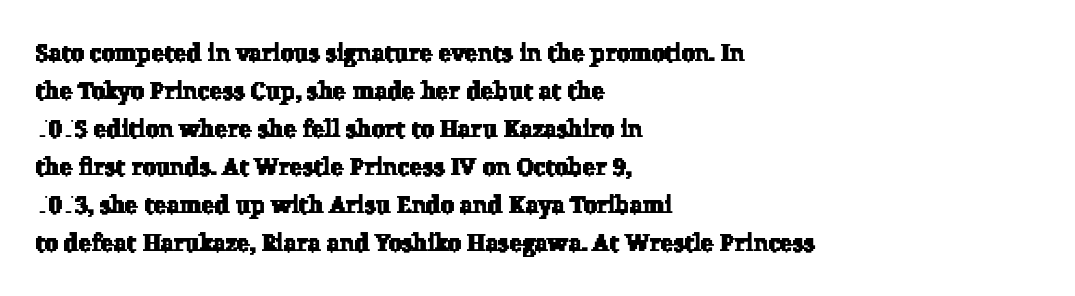
{"underline": "no", "align": "left", "line_spacing": "normal", "line_spacing_ratio": 1.58, "letter_spacing": "normal", "letter_spacing_em": 0.0, "glyph_px": 24}
